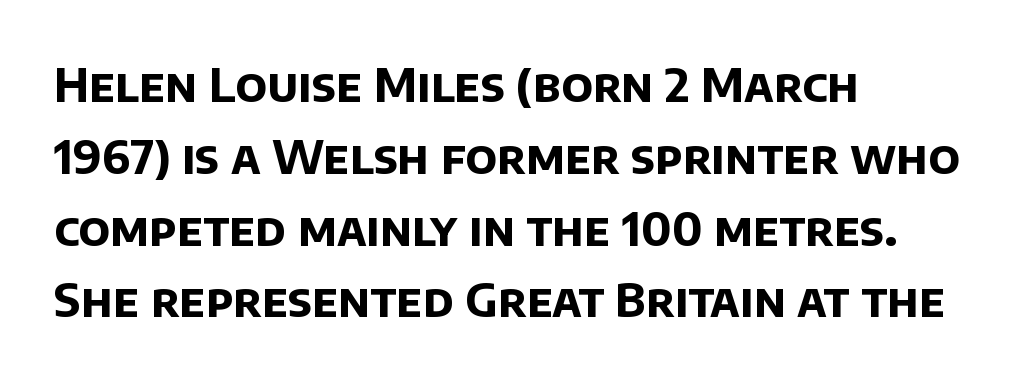
Q: Is the text bold? A: Yes.
Q: Is the typeface a serif or a sans-serif typeface? A: Sans-serif.
Q: Is the text underlined? A: No.
Q: How is the paragraph aligned? A: Left-aligned.
Q: Is the spacing between letters normal or unusually wide? A: Normal.
Q: Is the spacing between lines tight, normal or loose? A: Normal.
Q: Width (condensed, normal, or wide)? A: Normal.
Q: Stroke contrast? A: Low.
Q: x-height? A: Large.
Q: Monospaced? A: No.
